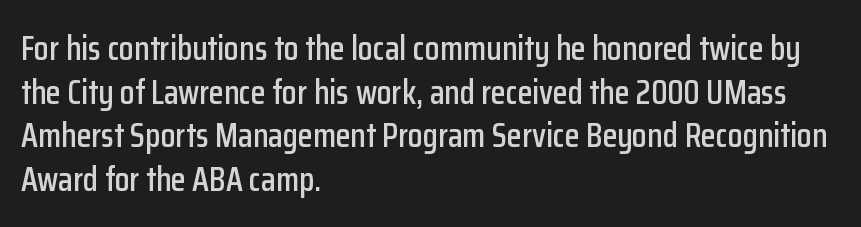
The font family rendered here belongs to the sans-serif group. The letters stand straight up with perfectly vertical stems. Look at the tracking — it's just the regular setting, nothing added. The face used here is proportionally spaced, like ordinary book or web type. Quick note: interline space is typical. A classic flush-left, rag-right setting is used for this passage.
